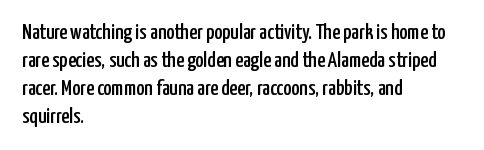
Q: Is the text italic (slanted)? A: No, it is upright.
Q: Is the text underlined? A: No.
Q: How is the paragraph aligned? A: Left-aligned.
Q: Is the spacing between letters normal or unusually wide? A: Normal.
Q: Is the spacing between lines tight, normal or loose? A: Normal.
